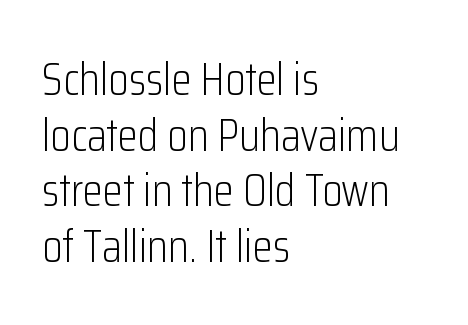
{"serif": "no", "italic": "no", "bold": "no", "weight": "light", "width": "condensed", "stroke_contrast": "low", "x_height": "medium", "monospaced": "no", "underline": "no", "align": "left", "line_spacing_ratio": 1.21, "letter_spacing": "normal", "letter_spacing_em": 0.0, "glyph_px": 46}
